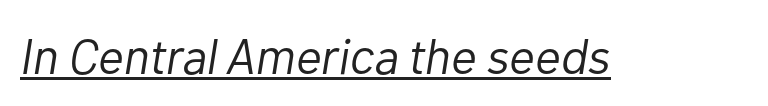
Check the space under the baseline: a stroke is drawn there. Notice how the stems are inclined rather than vertical — that's the hallmark of italics. The tracking reads as untouched default to a designer's eye. Do the characters align in a grid? No, the font is proportional. These glyphs show unthickened strokes, regular width or finer.
